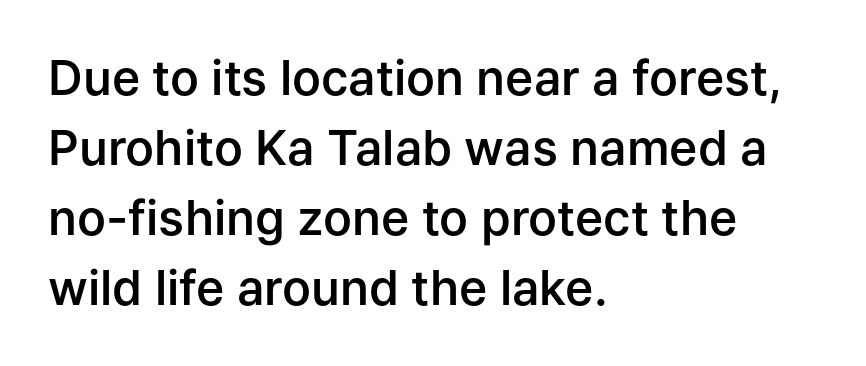
Q: Is the text bold? A: Semi-bold.
Q: Is the text italic (slanted)? A: No, it is upright.
Q: Is the typeface a serif or a sans-serif typeface? A: Sans-serif.
Q: Is the text underlined? A: No.
Q: How is the paragraph aligned? A: Left-aligned.
Q: Is the spacing between letters normal or unusually wide? A: Normal.
Q: Is the spacing between lines tight, normal or loose? A: Normal.
Q: Width (condensed, normal, or wide)? A: Normal.
Q: Stroke contrast? A: Low.
Q: x-height? A: Medium.
Q: Monospaced? A: No.
